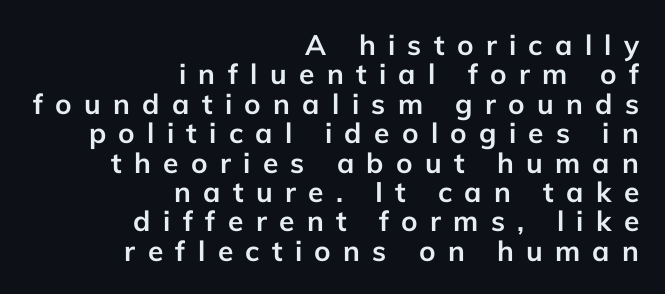
Q: Is the text bold? A: Yes.
Q: Is the text italic (slanted)? A: No, it is upright.
Q: Is the typeface a serif or a sans-serif typeface? A: Sans-serif.
Q: Is the text underlined? A: No.
Q: How is the paragraph aligned? A: Right-aligned.
Q: Is the spacing between letters normal or unusually wide? A: Unusually wide.
Q: Is the spacing between lines tight, normal or loose? A: Tight.
Q: Width (condensed, normal, or wide)? A: Normal.
Q: Stroke contrast? A: Low.
Q: x-height? A: Medium.
Q: Monospaced? A: No.
